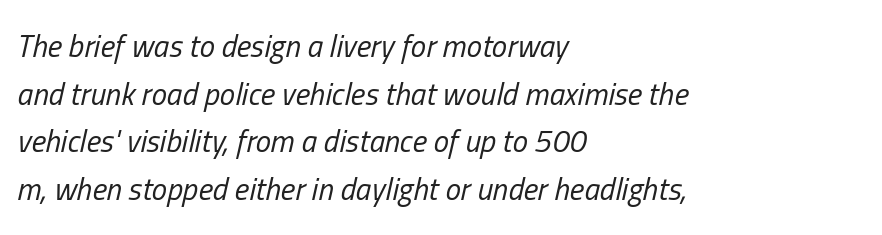
Q: Is the text bold? A: No.
Q: Is the text italic (slanted)? A: Yes, it leans right by about 13 degrees.
Q: Is the text underlined? A: No.
Q: How is the paragraph aligned? A: Left-aligned.
Q: Is the spacing between letters normal or unusually wide? A: Normal.
Q: Is the spacing between lines tight, normal or loose? A: Normal.
Q: Width (condensed, normal, or wide)? A: Condensed.
Q: Stroke contrast? A: Low.
Q: x-height? A: Medium.
Q: Monospaced? A: No.
